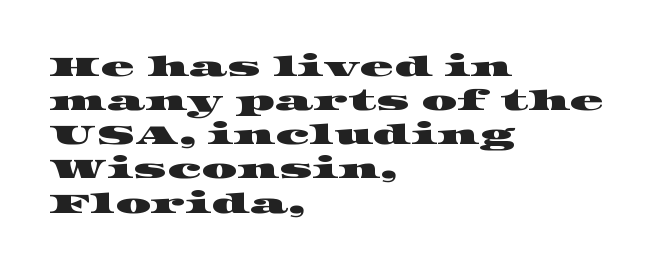
{"serif": "yes", "width": "wide", "stroke_contrast": "high", "x_height": "large", "monospaced": "no", "underline": "no", "align": "left", "line_spacing_ratio": 1.22, "letter_spacing": "normal", "letter_spacing_em": 0.0, "glyph_px": 28}
